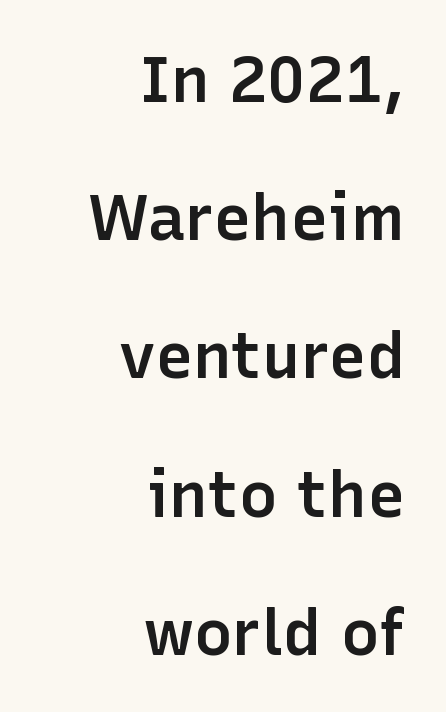
The image shows 64 px semibold sans-serif type, upright; set right-aligned, loose line spacing (2.16x), normal letter spacing, not underlined; low stroke contrast and a medium x-height.
